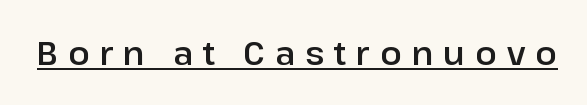
{"serif": "no", "italic": "no", "width": "normal", "stroke_contrast": "low", "x_height": "medium", "monospaced": "no", "underline": "yes", "letter_spacing": "wide", "letter_spacing_em": 0.31, "glyph_px": 32}
